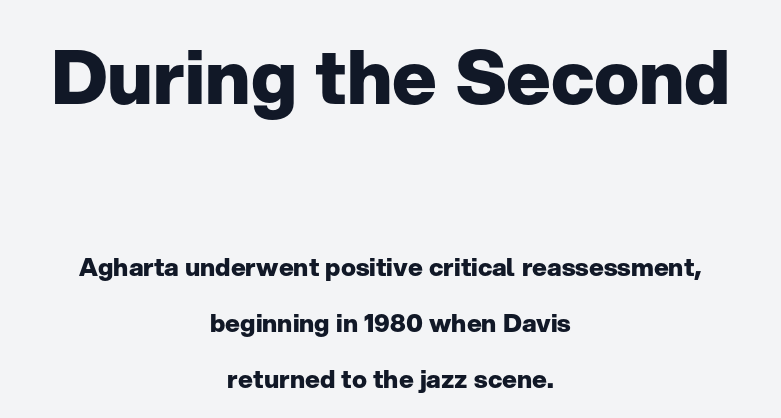
Font category for this specimen: sans-serif. These lines are rendered in a variable-pitch font. Successive baselines arrive slowly, with a big drop between each. The letters stand upright; this is a roman face. Notice how thick the strokes are: this is what a full bold looks like.
